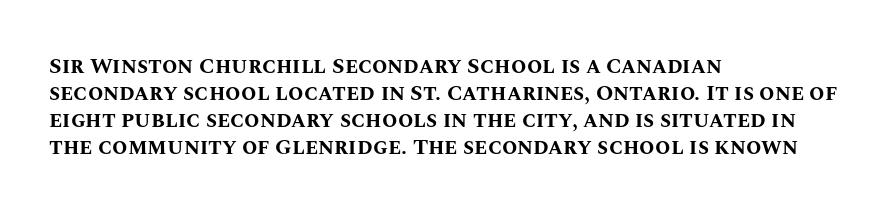
The setting favours the left margin, as ordinary paragraphs usually do. The strip under each line holds only bare page. Every letter is thick-stroked: bold, no question. In terms of posture, this sample is upright. Is the letter spacing exaggerated? No — it looks like the ordinary default.
